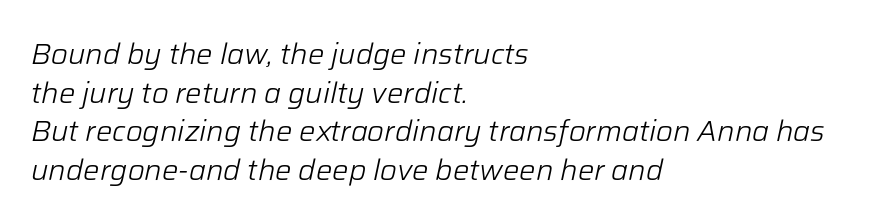
Q: Is the text bold? A: No.
Q: Is the text italic (slanted)? A: Yes, it leans right by about 12 degrees.
Q: Is the text underlined? A: No.
Q: How is the paragraph aligned? A: Left-aligned.
Q: Is the spacing between letters normal or unusually wide? A: Normal.
Q: Is the spacing between lines tight, normal or loose? A: Normal.
Q: Width (condensed, normal, or wide)? A: Normal.
Q: Stroke contrast? A: Low.
Q: x-height? A: Medium.
Q: Monospaced? A: No.
